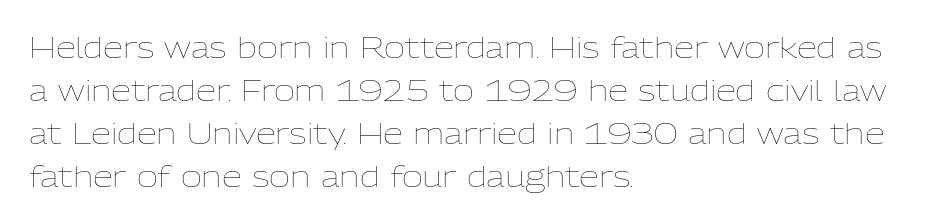
Lines of text with bare space underneath. The cut favours lightness, reaching ordinary text weight at its darkest. Evenly set lines give the paragraph a standard silhouette. The typesetter chose a ragged-right arrangement here. Varying glyph widths throughout — classic text-font behaviour. If you drew a line through each stem, it would be perfectly vertical.
